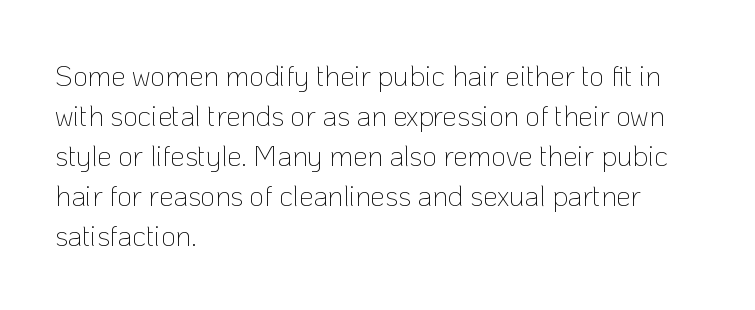
{"serif": "no", "italic": "no", "bold": "no", "weight": "thin", "width": "normal", "stroke_contrast": "low", "x_height": "medium", "monospaced": "no", "underline": "no", "align": "left", "line_spacing": "normal", "line_spacing_ratio": 1.38, "letter_spacing": "normal", "letter_spacing_em": 0.0, "glyph_px": 29}
